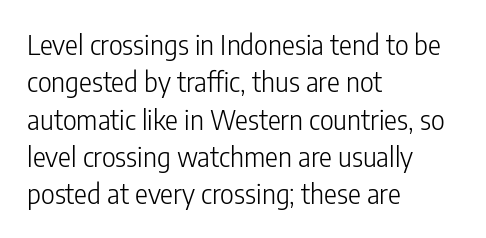
Q: Is the text bold? A: No.
Q: Is the text italic (slanted)? A: No, it is upright.
Q: Is the text underlined? A: No.
Q: How is the paragraph aligned? A: Left-aligned.
Q: Is the spacing between letters normal or unusually wide? A: Normal.
Q: Is the spacing between lines tight, normal or loose? A: Normal.
